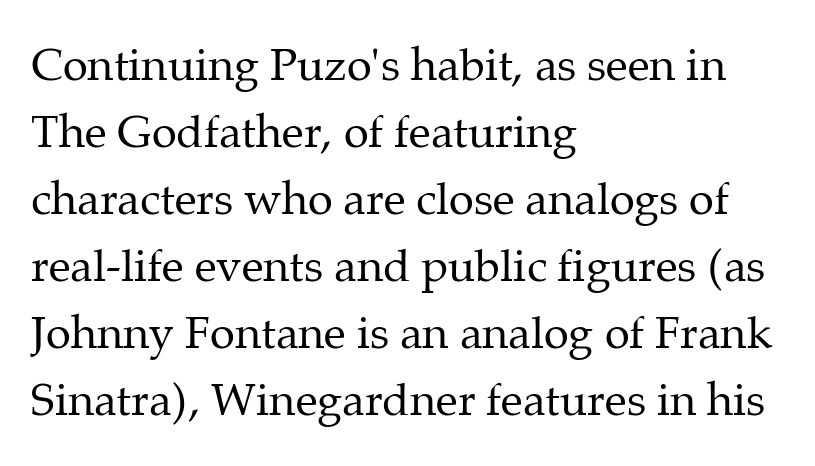
Here the glyphs are tracked normally, forming tight word shapes. Interline gaps are of average width in this sample. Horizontally, the lines are justified to the leading edge only. The face used here is proportionally spaced, like ordinary book or web type. No italicization has been applied; the sample stays upright. Underlining? Definitely not there.
